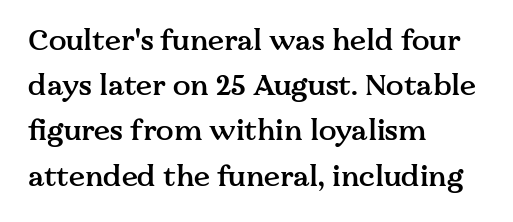
{"serif": "yes", "italic": "no", "bold": "semi", "weight": "semibold", "width": "normal", "stroke_contrast": "medium", "x_height": "medium", "monospaced": "no", "underline": "no", "align": "left", "line_spacing": "normal", "line_spacing_ratio": 1.56, "letter_spacing": "normal", "letter_spacing_em": 0.0, "glyph_px": 29}
